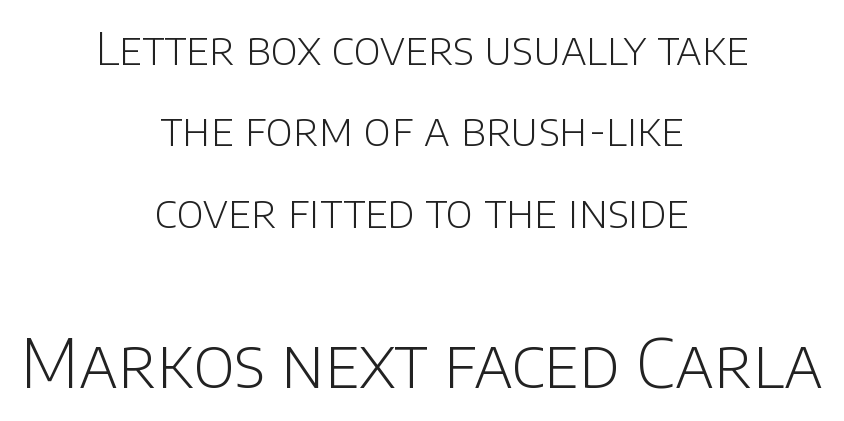
Q: Is the text bold? A: No.
Q: Is the text italic (slanted)? A: No, it is upright.
Q: Is the typeface a serif or a sans-serif typeface? A: Sans-serif.
Q: Is the text underlined? A: No.
Q: How is the paragraph aligned? A: Centered.
Q: Is the spacing between letters normal or unusually wide? A: Normal.
Q: Which block of text is set in a larger size, the first (top) or the second (bottom)? A: The second (bottom) one.
Q: Width (condensed, normal, or wide)? A: Normal.
Q: Stroke contrast? A: Low.
Q: x-height? A: Large.
Q: Monospaced? A: No.
